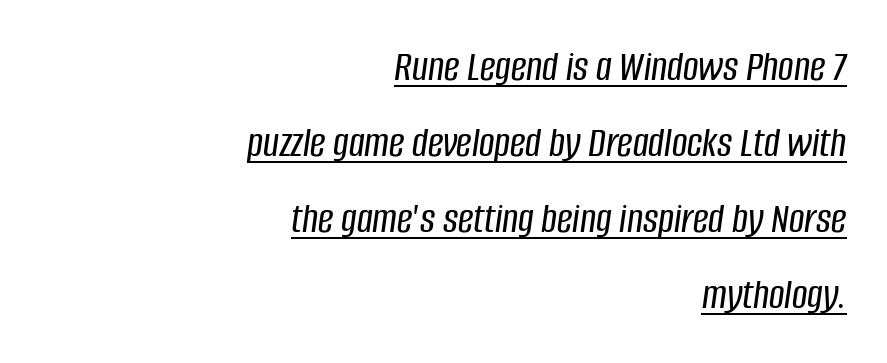
Q: Is the text italic (slanted)? A: Yes, it leans right by about 8 degrees.
Q: Is the text underlined? A: Yes.
Q: How is the paragraph aligned? A: Right-aligned.
Q: Is the spacing between letters normal or unusually wide? A: Normal.
Q: Width (condensed, normal, or wide)? A: Condensed.
Q: Stroke contrast? A: Low.
Q: x-height? A: Large.
Q: Monospaced? A: No.
